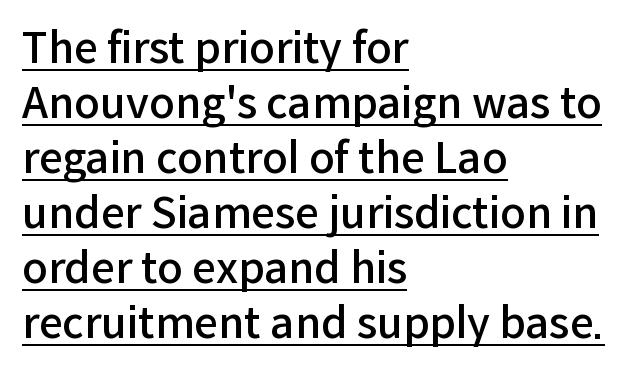
The image shows 42 px semibold sans-serif type, upright; set left-aligned, normal line spacing (1.31x), normal letter spacing, underlined; low stroke contrast and a medium x-height.
